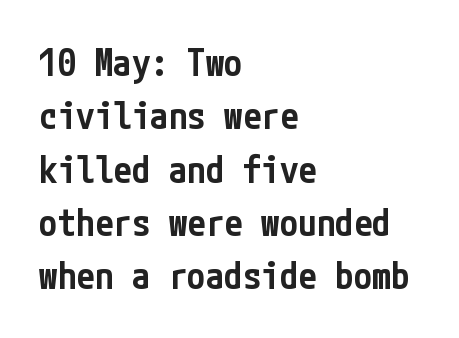
The image shows 37 px semibold, condensed sans-serif type, upright; set left-aligned, normal line spacing (1.44x), normal letter spacing, not underlined; low stroke contrast and a medium x-height.
